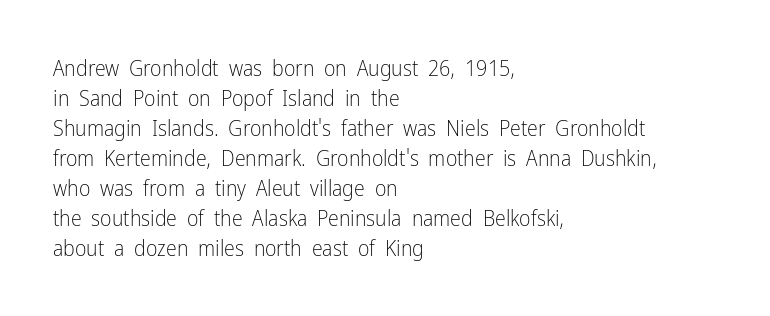
{"italic": "no", "bold": "no", "underline": "no", "align": "left", "line_spacing": "normal", "line_spacing_ratio": 1.36, "letter_spacing": "normal", "letter_spacing_em": 0.0, "glyph_px": 22}
